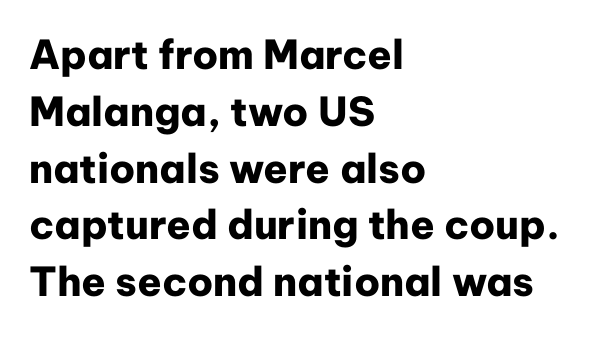
The image shows 40 px heavy sans-serif type, upright; set left-aligned, normal line spacing (1.42x), normal letter spacing, not underlined; low stroke contrast and a medium x-height.
